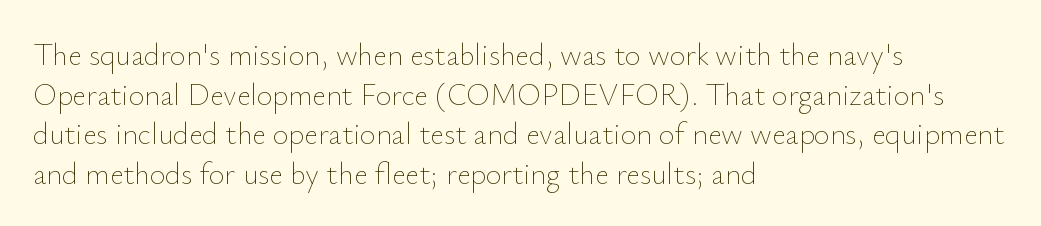
{"italic": "no", "bold": "no", "weight": "thin", "width": "normal", "stroke_contrast": "low", "x_height": "small", "monospaced": "no", "underline": "no", "align": "left", "line_spacing": "normal", "line_spacing_ratio": 1.32, "letter_spacing": "normal", "letter_spacing_em": 0.0, "glyph_px": 30}
